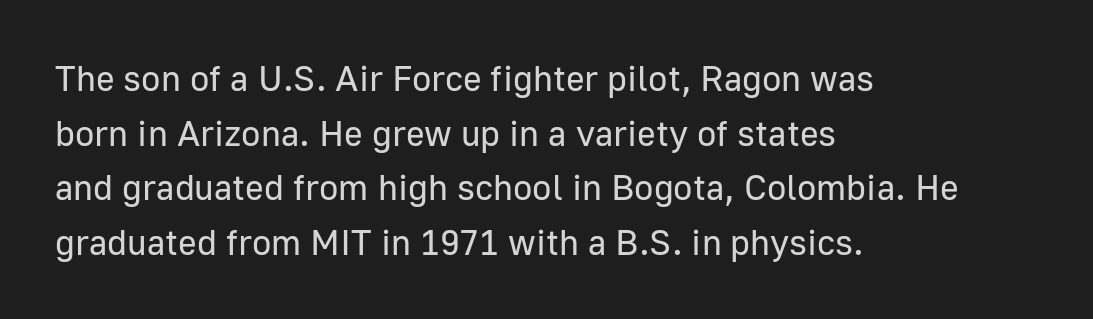
The image shows 36 px regular-weight sans-serif type, upright; set left-aligned, normal line spacing (1.52x), normal letter spacing, not underlined; low stroke contrast and a medium x-height.
